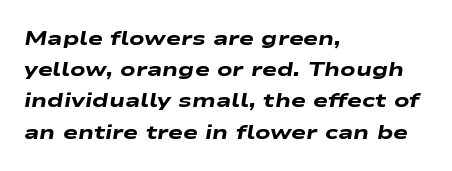
Typographic density is high because the face is bold. This rendering uses left alignment, leaving the right contour irregular. The passage shown is not underscored anywhere. This is oblique type, the kind used for emphasis or titles. The letterforms sit shoulder to shoulder at normal distance. Honestly, the row spacing looks completely unremarkable.
